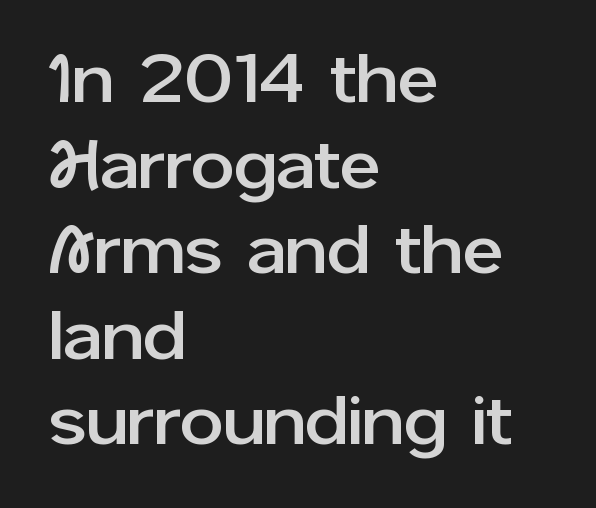
The image shows 69 px sans-serif type, upright; set left-aligned, line spacing 1.24x, normal letter spacing, not underlined; low stroke contrast and a medium x-height.
